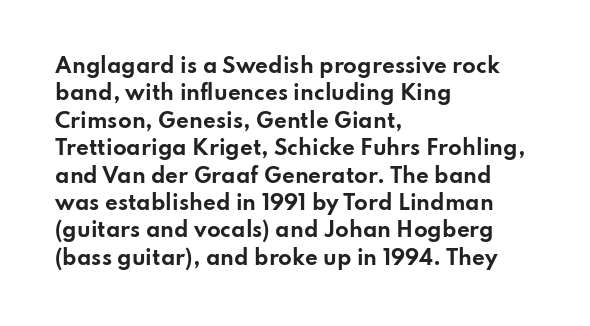
Here the glyphs are tracked normally, forming tight word shapes. The lettering stays uniformly vertical, giving the passage a roman look. The strokes are fattened all the way to bold. This sample keeps an unexceptional amount of space between lines. Underline: absent.
